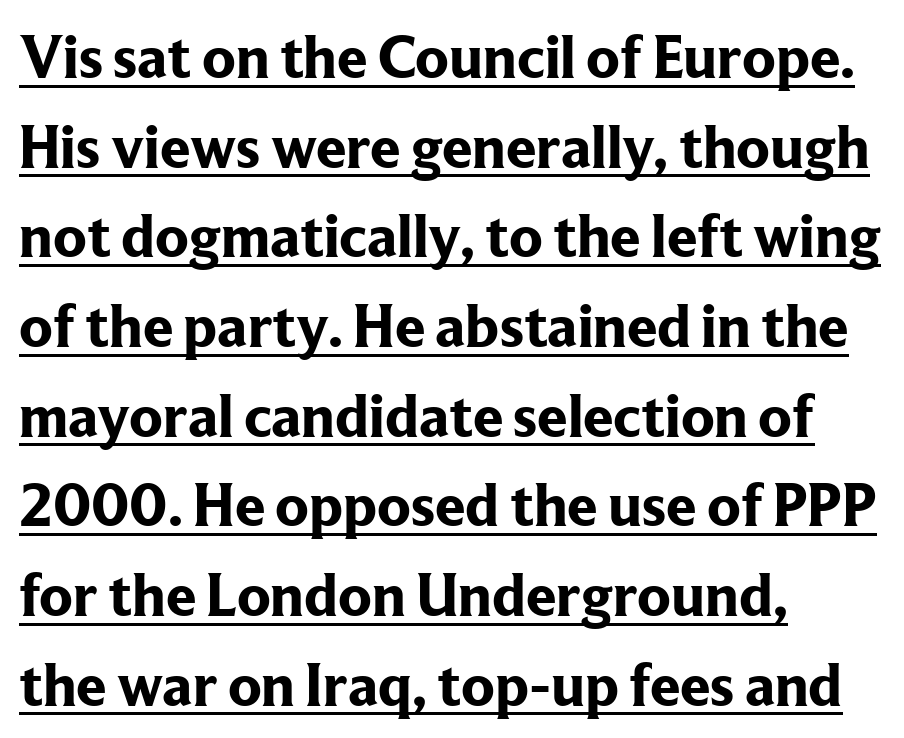
Q: Is the text bold? A: Yes.
Q: Is the text italic (slanted)? A: No, it is upright.
Q: Is the typeface a serif or a sans-serif typeface? A: Serif.
Q: Is the text underlined? A: Yes.
Q: How is the paragraph aligned? A: Left-aligned.
Q: Is the spacing between letters normal or unusually wide? A: Normal.
Q: Is the spacing between lines tight, normal or loose? A: Normal.
Q: Width (condensed, normal, or wide)? A: Normal.
Q: Stroke contrast? A: Low.
Q: x-height? A: Medium.
Q: Monospaced? A: No.
